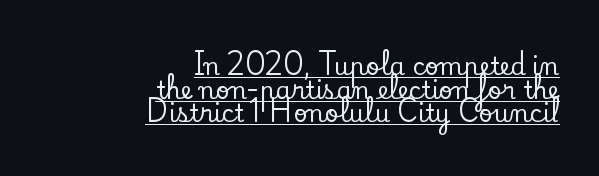
No italicization has been applied; the sample stays upright. Descenders here cross a horizontal rule under the line. How are the letters spaced? Ordinarily, with no added tracking. The ragged edge is on the left, which tells us the setting is flush right.
